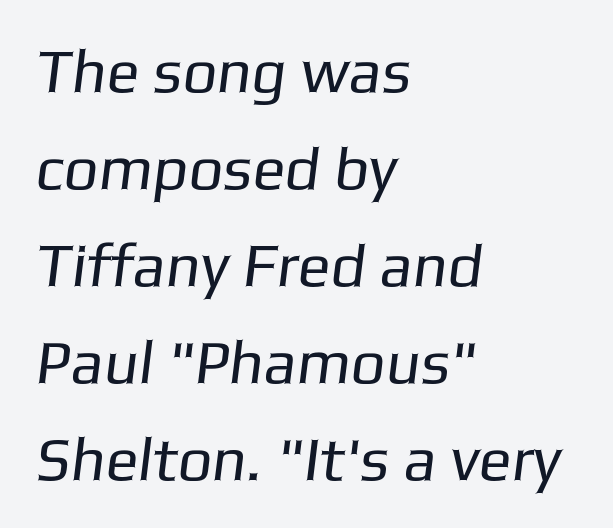
{"serif": "no", "bold": "no", "weight": "regular", "width": "normal", "stroke_contrast": "low", "x_height": "medium", "monospaced": "no", "underline": "no", "align": "left", "line_spacing": "normal", "line_spacing_ratio": 1.59, "letter_spacing": "normal", "letter_spacing_em": 0.0, "glyph_px": 61}
